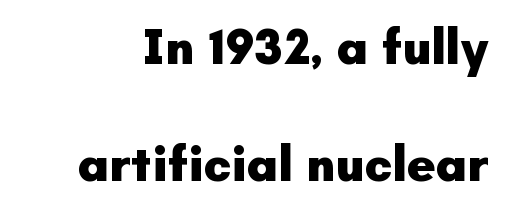
The image shows 50 px heavy sans-serif type, upright; set loose line spacing (2.35x), normal letter spacing, not underlined; low stroke contrast and a small x-height.
